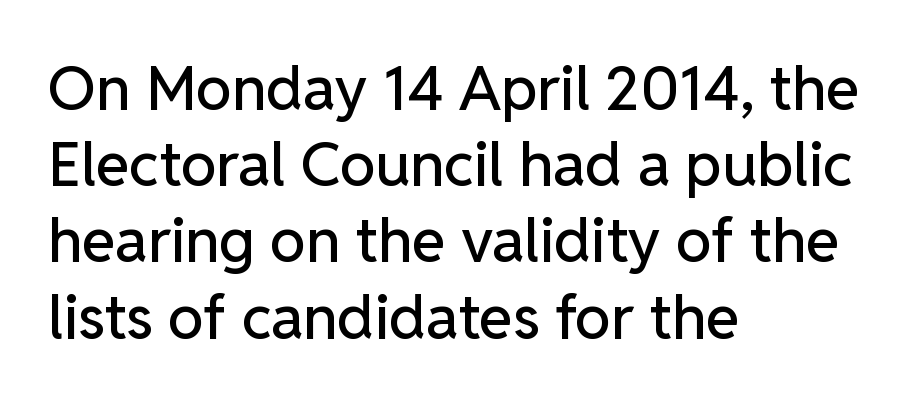
{"serif": "no", "italic": "no", "width": "normal", "stroke_contrast": "low", "x_height": "medium", "monospaced": "no", "underline": "no", "align": "left", "line_spacing": "normal", "line_spacing_ratio": 1.25, "letter_spacing": "normal", "letter_spacing_em": 0.0, "glyph_px": 61}
